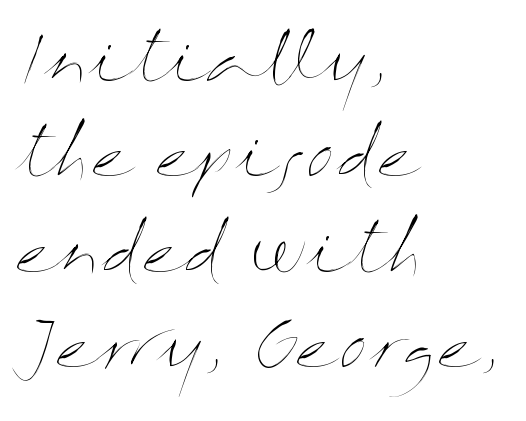
{"bold": "no", "weight": "thin", "width": "wide", "stroke_contrast": "medium", "x_height": "medium", "monospaced": "no", "underline": "no", "align": "left", "line_spacing": "normal", "line_spacing_ratio": 1.49, "letter_spacing": "normal", "letter_spacing_em": 0.0, "glyph_px": 64}
